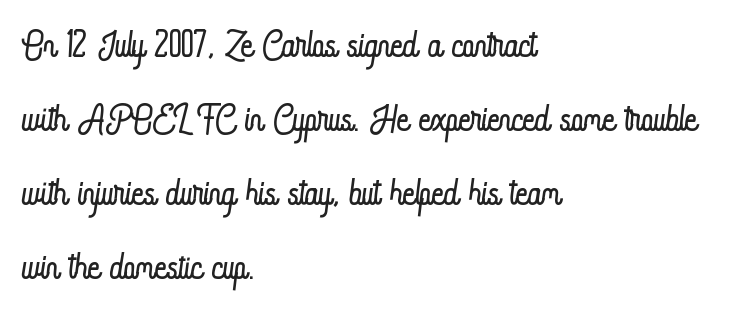
Q: Is the text bold? A: No.
Q: Is the text underlined? A: No.
Q: How is the paragraph aligned? A: Left-aligned.
Q: Is the spacing between letters normal or unusually wide? A: Normal.
Q: Is the spacing between lines tight, normal or loose? A: Normal.
Q: Width (condensed, normal, or wide)? A: Condensed.
Q: Stroke contrast? A: Low.
Q: x-height? A: Small.
Q: Monospaced? A: No.
